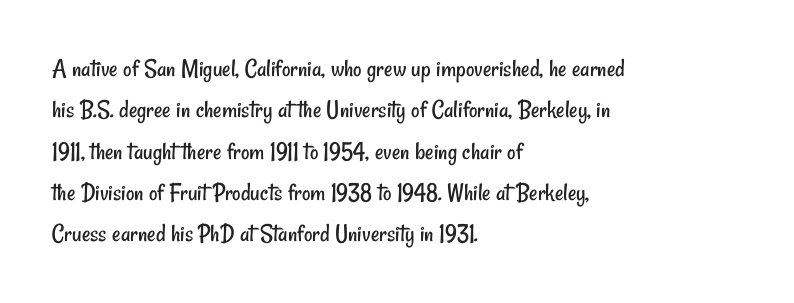
The cut favours lightness, reaching ordinary text weight at its darkest. One-word summary of the alignment: left. One glance says typical: line gaps are just what's usual. No word sits above an underline. The type is set solid horizontally, with unmodified tracking.
